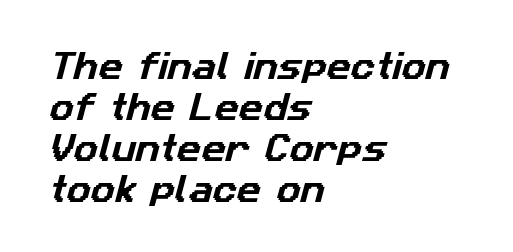
A clean baseline with only descenders dipping below it. The line-height multiplier appears to be the usual default. Compared with typical body copy, the letter spacing here is the same. Does the copy run flush right? No — it runs flush left.
